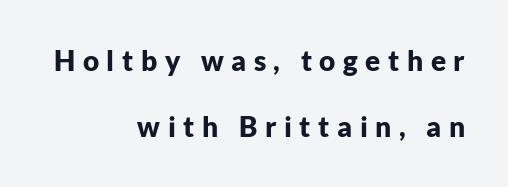
{"serif": "no", "italic": "no", "bold": "yes", "weight": "bold", "width": "normal", "stroke_contrast": "low", "x_height": "medium", "monospaced": "no", "underline": "no", "align": "right", "line_spacing": "loose", "line_spacing_ratio": 2.36, "letter_spacing": "wide", "letter_spacing_em": 0.27, "glyph_px": 28}
